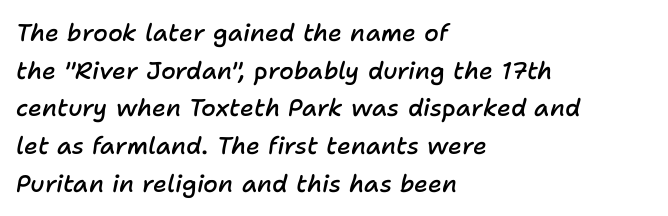
{"italic": "yes", "lean": "right", "slant_degrees": 11, "bold": "semi", "underline": "no", "align": "left", "line_spacing": "normal", "line_spacing_ratio": 1.57, "letter_spacing": "normal", "letter_spacing_em": 0.0, "glyph_px": 24}
